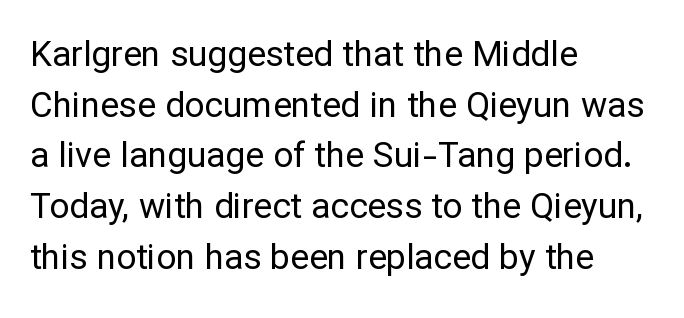
The image shows 35 px regular-weight sans-serif type, upright; set left-aligned, normal line spacing (1.45x), normal letter spacing, not underlined; low stroke contrast and a medium x-height.
